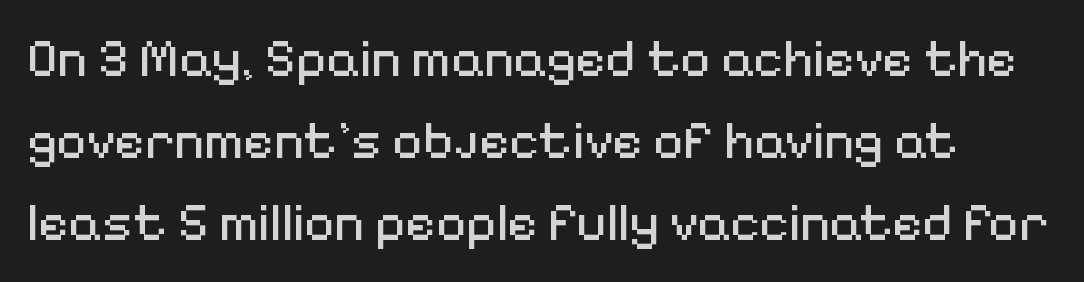
The image shows 52 px regular-weight sans-serif type, upright; set normal line spacing (1.58x), normal letter spacing, not underlined; medium stroke contrast and a medium x-height.
